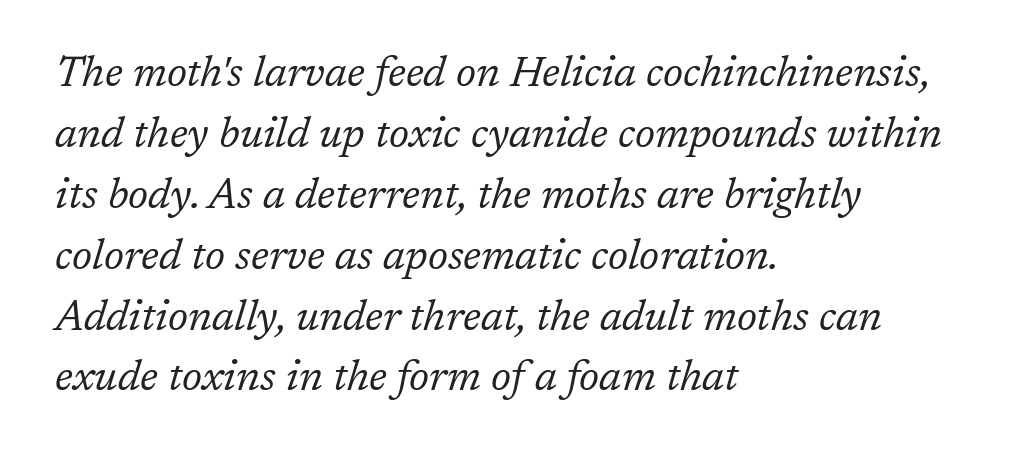
The image shows 42 px regular-weight serif type, italic (leaning right); set left-aligned, normal line spacing (1.45x), normal letter spacing, not underlined; low stroke contrast and a medium x-height.
